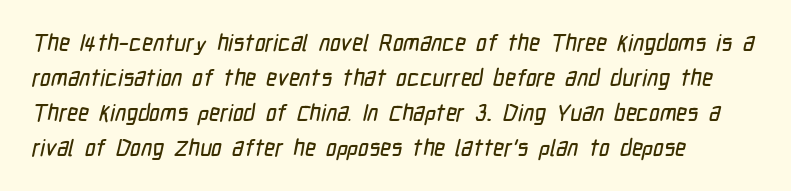
Q: Is the text underlined? A: No.
Q: How is the paragraph aligned? A: Left-aligned.
Q: Is the spacing between letters normal or unusually wide? A: Normal.
Q: Is the spacing between lines tight, normal or loose? A: Normal.
